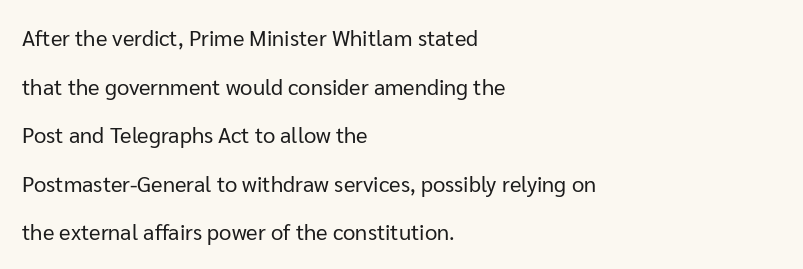
The image shows 22 px text type, upright; set left-aligned, loose line spacing (2.21x), normal letter spacing, not underlined.
